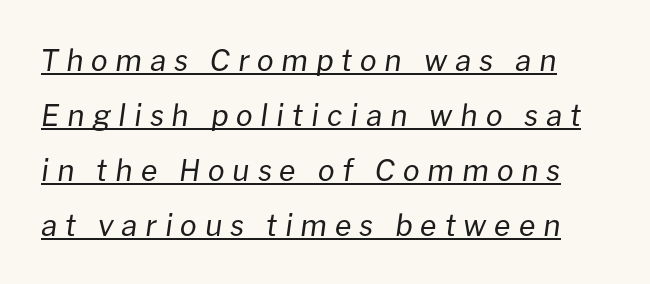
The image shows 30 px regular-weight type, italic (leaning right); set line spacing 1.83x, unusually wide letter spacing (+0.26 em), underlined; low stroke contrast and a medium x-height.
